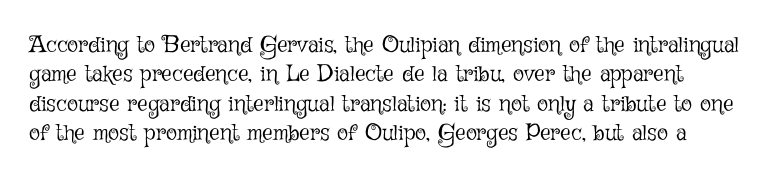
Q: Is the text bold? A: No.
Q: Is the text italic (slanted)? A: No, it is upright.
Q: Is the text underlined? A: No.
Q: Is the spacing between letters normal or unusually wide? A: Normal.
Q: Is the spacing between lines tight, normal or loose? A: Normal.
